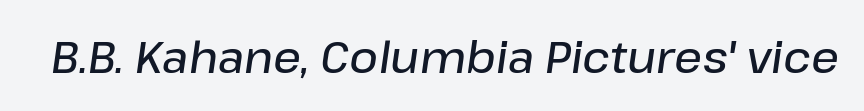
The image shows 44 px semibold type, italic (leaning right); set normal letter spacing, not underlined; low stroke contrast and a medium x-height.
